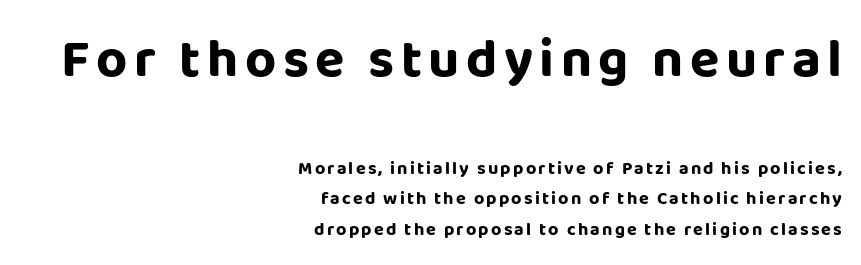
Italic? Not at all — the glyphs are vertical. Heavy, bold letterforms. The designer went with a sans here, leaving each stem footless. The lines are quadded right. Is this a fixed-width face? No — the glyphs have proportional, varying widths.
